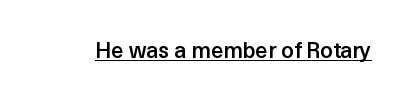
The image shows 22 px text type, upright; set normal letter spacing, underlined.
